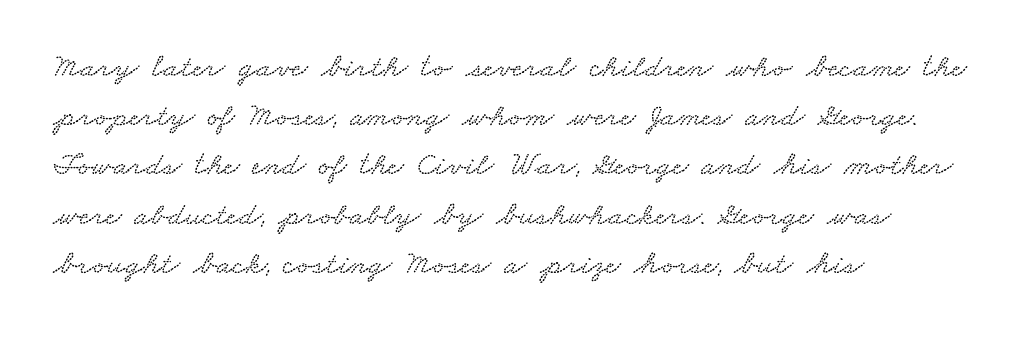
The image shows 33 px wide type; set left-aligned, normal line spacing (1.49x), normal letter spacing, not underlined; low stroke contrast and a small x-height.
